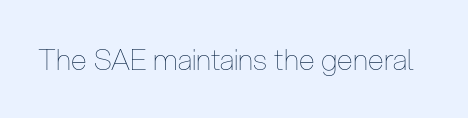
These lines keep a tight, regular rhythm from letter to letter. The face used here is proportionally spaced, like ordinary book or web type. The font sits on the lighter half of the weight spectrum, regular included. If you drew a line through each stem, it would be perfectly vertical.
